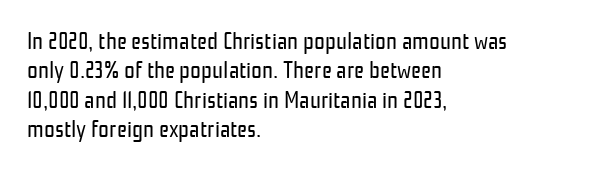
Q: Is the text bold? A: No.
Q: Is the text italic (slanted)? A: No, it is upright.
Q: Is the text underlined? A: No.
Q: How is the paragraph aligned? A: Left-aligned.
Q: Is the spacing between letters normal or unusually wide? A: Normal.
